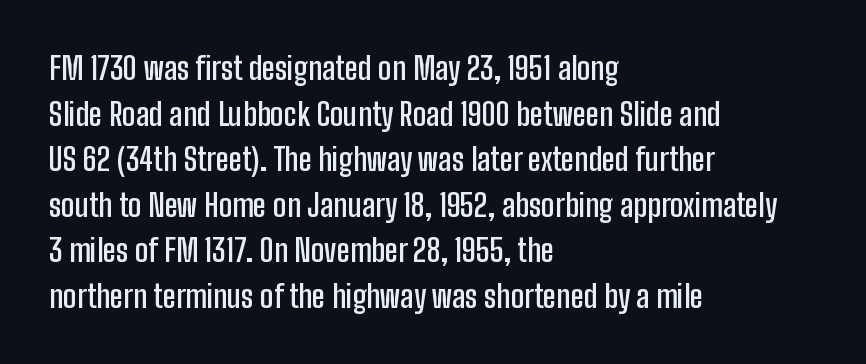
{"serif": "no", "italic": "no", "bold": "semi", "weight": "semibold", "width": "condensed", "stroke_contrast": "low", "x_height": "medium", "monospaced": "no", "underline": "no", "align": "left", "line_spacing": "normal", "line_spacing_ratio": 1.47, "letter_spacing": "normal", "letter_spacing_em": 0.0, "glyph_px": 31}
